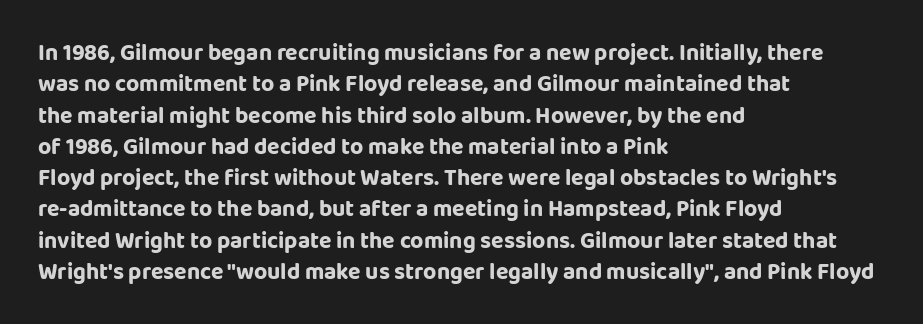
The passage shown is not underscored anywhere. The line texture is even and compact thanks to regular tracking. Nope, not italic — everything's standing straight. Each line starts at the same left margin while the right side varies. Notice how descenders clear the ascenders below comfortably — that's standard leading.
